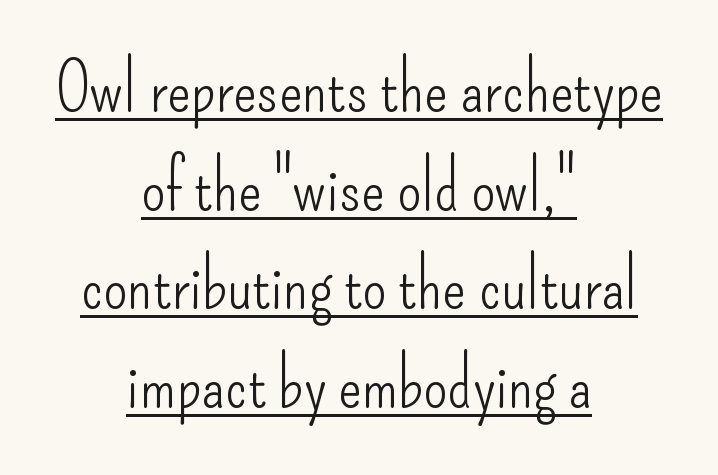
Q: Is the text bold? A: No.
Q: Is the text italic (slanted)? A: No, it is upright.
Q: Is the typeface a serif or a sans-serif typeface? A: Sans-serif.
Q: Is the text underlined? A: Yes.
Q: How is the paragraph aligned? A: Centered.
Q: Is the spacing between letters normal or unusually wide? A: Normal.
Q: Is the spacing between lines tight, normal or loose? A: Normal.
Q: Width (condensed, normal, or wide)? A: Condensed.
Q: Stroke contrast? A: Low.
Q: x-height? A: Small.
Q: Monospaced? A: No.
